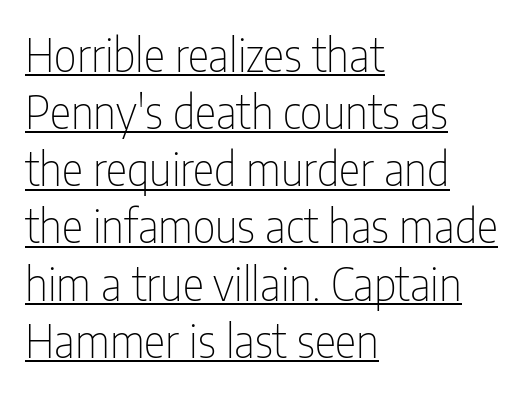
These lines are set flush left with a ragged right edge. The block of text has a typical density, with ordinary space between rows. The letters advance in unequal steps, a hallmark of proportional type. A continuous stroke trails under the words, as in a hyperlink. Nothing sits at the stroke ends, so this counts as sans-serif. There is no visible air inserted between adjacent glyphs.
